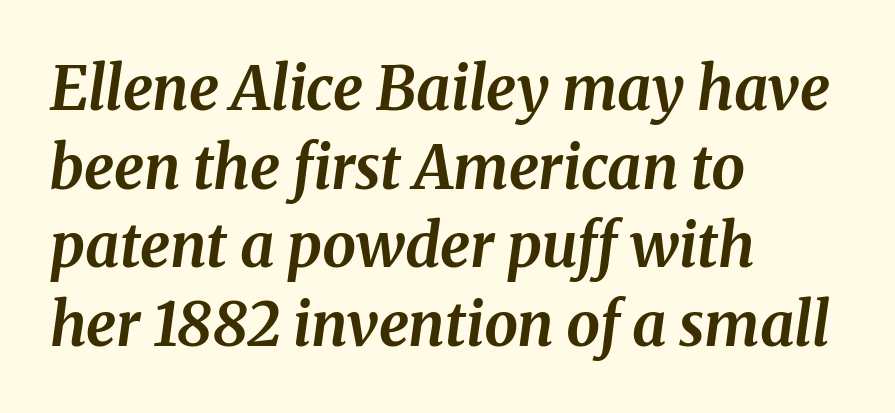
Q: Is the text bold? A: Yes.
Q: Is the text italic (slanted)? A: Yes, it leans right by about 8 degrees.
Q: Is the text underlined? A: No.
Q: How is the paragraph aligned? A: Left-aligned.
Q: Is the spacing between letters normal or unusually wide? A: Normal.
Q: Is the spacing between lines tight, normal or loose? A: Normal.
Q: Width (condensed, normal, or wide)? A: Normal.
Q: Stroke contrast? A: Medium.
Q: x-height? A: Medium.
Q: Monospaced? A: No.
